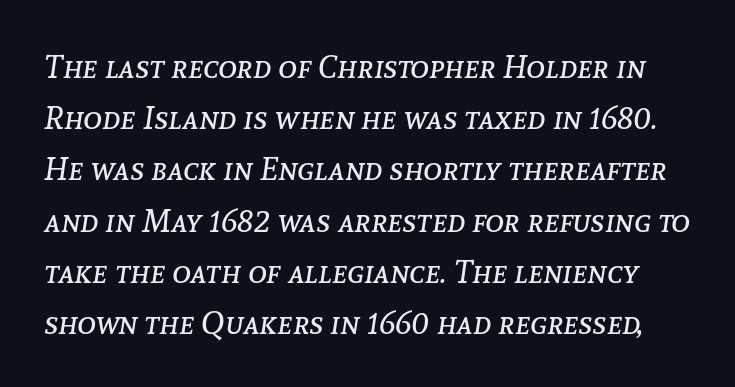
{"italic": "yes", "lean": "right", "slant_degrees": 8, "bold": "no", "weight": "regular", "width": "normal", "stroke_contrast": "low", "x_height": "medium", "monospaced": "no", "underline": "no", "line_spacing": "normal", "line_spacing_ratio": 1.6, "letter_spacing": "normal", "letter_spacing_em": 0.0, "glyph_px": 32}
